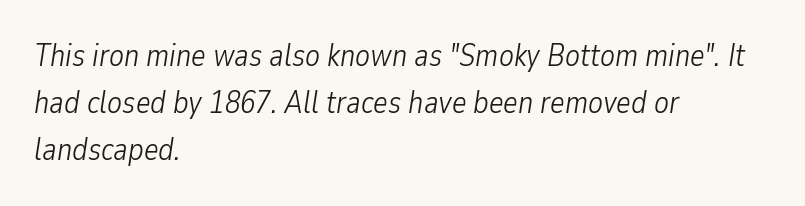
{"italic": "yes", "lean": "right", "slant_degrees": 9, "bold": "no", "weight": "light", "width": "condensed", "stroke_contrast": "low", "x_height": "medium", "monospaced": "no", "underline": "no", "align": "left", "line_spacing": "normal", "line_spacing_ratio": 1.52, "letter_spacing": "normal", "letter_spacing_em": 0.0, "glyph_px": 31}
